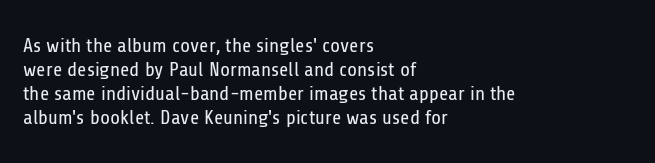
{"italic": "no", "bold": "no", "underline": "no", "align": "left", "line_spacing_ratio": 1.2, "letter_spacing": "normal", "letter_spacing_em": 0.0, "glyph_px": 20}
